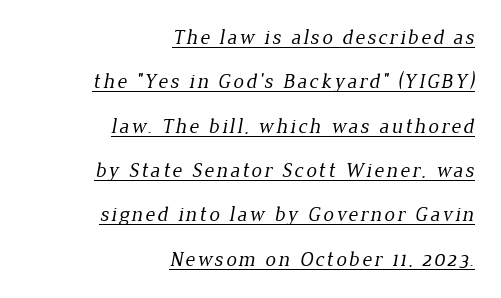
Underline: present. The typesetter chose a ragged-left arrangement here. The typesetting does not lean heavy: it is not bold. Notice the wide empty band between every row — that's loose leading.
